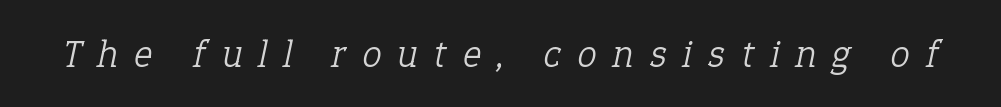
The tracking jumps out immediately: characters are airy and widely separated. Are there feet on the stems? There are — it's a serif. This rendering features lettering with no underline. Proportional: the letters do not fall into vertical columns. No extra ink here — the face is not bold. Designer's note — italics engaged.
